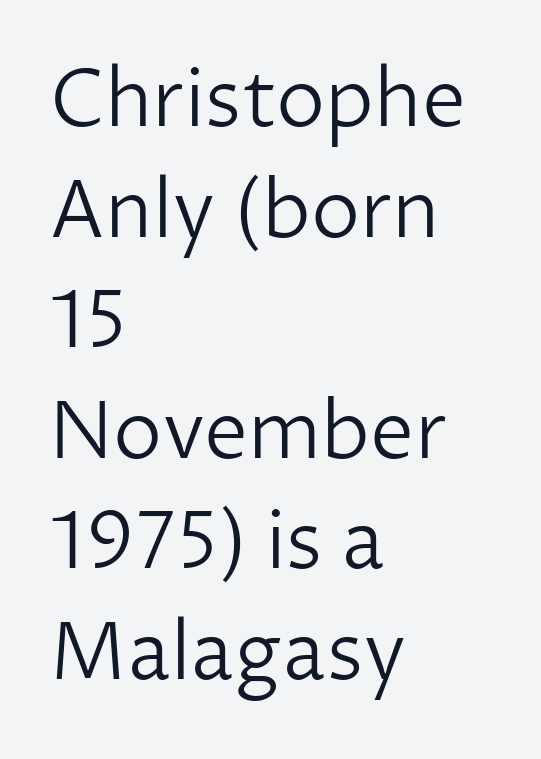
Q: Is the text bold? A: No.
Q: Is the text italic (slanted)? A: No, it is upright.
Q: Is the typeface a serif or a sans-serif typeface? A: Sans-serif.
Q: Is the text underlined? A: No.
Q: How is the paragraph aligned? A: Left-aligned.
Q: Is the spacing between letters normal or unusually wide? A: Normal.
Q: Is the spacing between lines tight, normal or loose? A: Normal.
Q: Width (condensed, normal, or wide)? A: Normal.
Q: Stroke contrast? A: Low.
Q: x-height? A: Medium.
Q: Monospaced? A: No.
